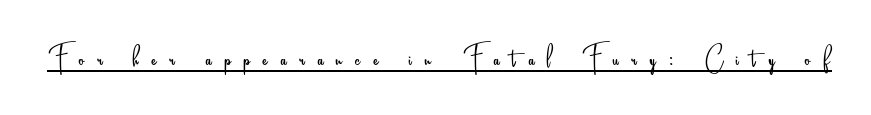
The image shows 35 px light, condensed sans-serif type; set unusually wide letter spacing (+0.37 em), underlined; low stroke contrast and a small x-height.
